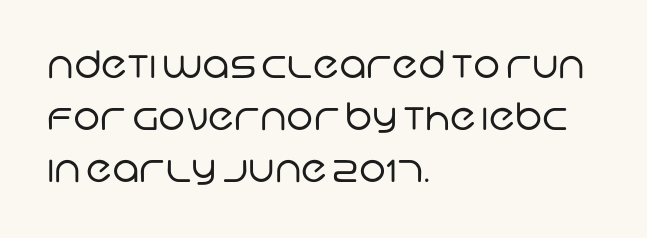
Q: Is the text bold? A: No.
Q: Is the typeface a serif or a sans-serif typeface? A: Sans-serif.
Q: Is the text underlined? A: No.
Q: How is the paragraph aligned? A: Left-aligned.
Q: Is the spacing between letters normal or unusually wide? A: Normal.
Q: Is the spacing between lines tight, normal or loose? A: Normal.
Q: Width (condensed, normal, or wide)? A: Normal.
Q: Stroke contrast? A: Low.
Q: x-height? A: Large.
Q: Monospaced? A: No.
